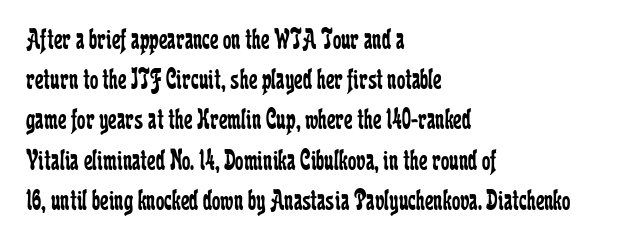
Q: Is the text bold? A: No.
Q: Is the text italic (slanted)? A: No, it is upright.
Q: Is the typeface a serif or a sans-serif typeface? A: Serif.
Q: Is the text underlined? A: No.
Q: How is the paragraph aligned? A: Left-aligned.
Q: Is the spacing between letters normal or unusually wide? A: Normal.
Q: Is the spacing between lines tight, normal or loose? A: Normal.
Q: Width (condensed, normal, or wide)? A: Condensed.
Q: Stroke contrast? A: Low.
Q: x-height? A: Medium.
Q: Monospaced? A: No.
